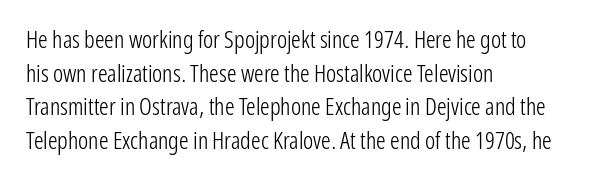
The image shows 24 px text type, upright; set left-aligned, normal line spacing (1.4x), normal letter spacing, not underlined.
